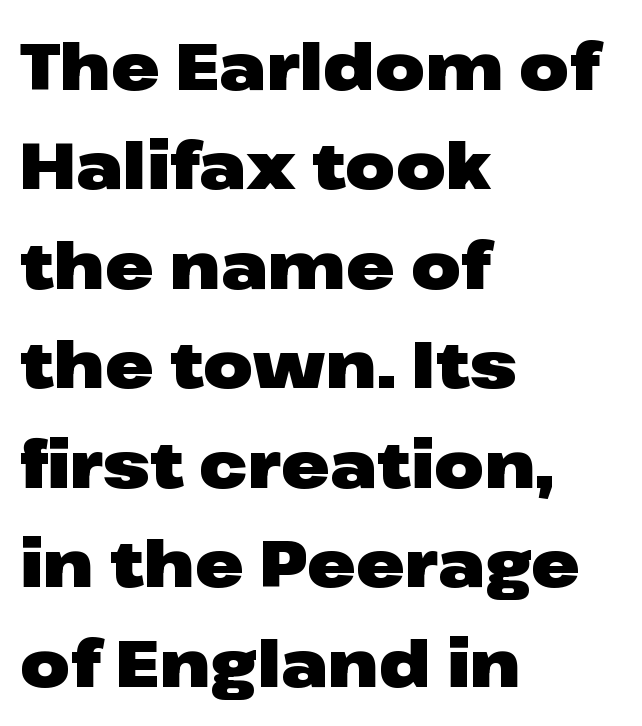
The image shows 65 px heavy, wide sans-serif type, upright; set left-aligned, normal line spacing (1.53x), normal letter spacing, not underlined; low stroke contrast and a medium x-height.
